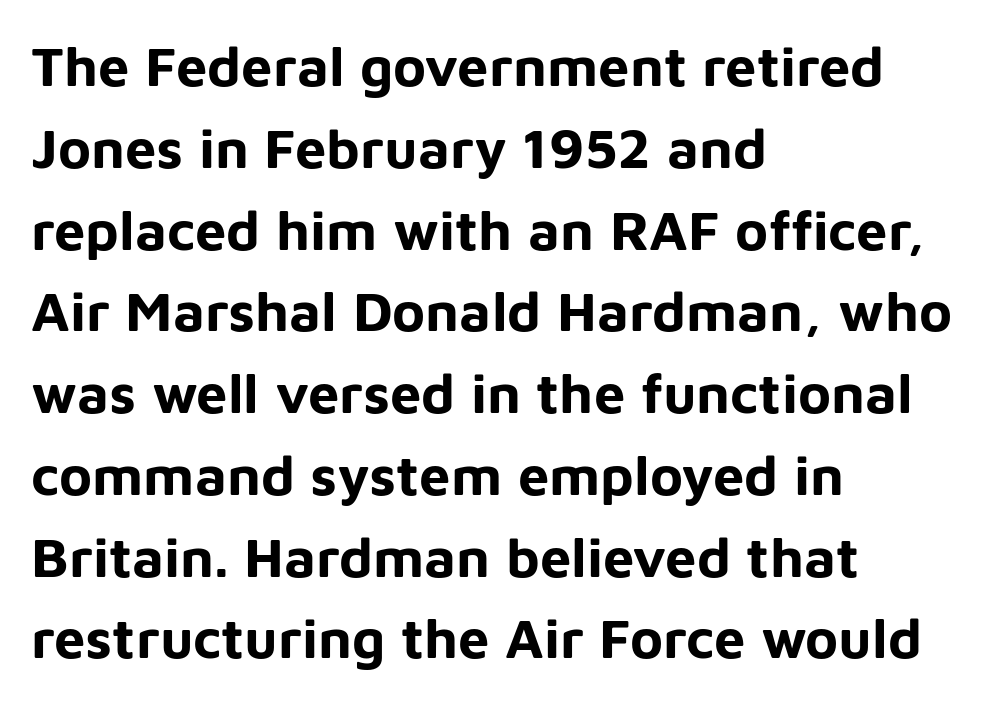
{"serif": "no", "italic": "no", "bold": "yes", "weight": "bold", "width": "normal", "stroke_contrast": "low", "x_height": "medium", "monospaced": "no", "underline": "no", "align": "left", "line_spacing": "normal", "line_spacing_ratio": 1.46, "letter_spacing": "normal", "letter_spacing_em": 0.0, "glyph_px": 56}
